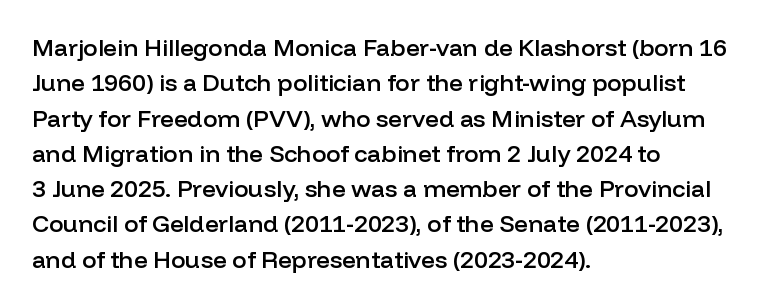
The image shows 24 px text type, upright; set left-aligned, normal line spacing (1.47x), normal letter spacing, not underlined.
